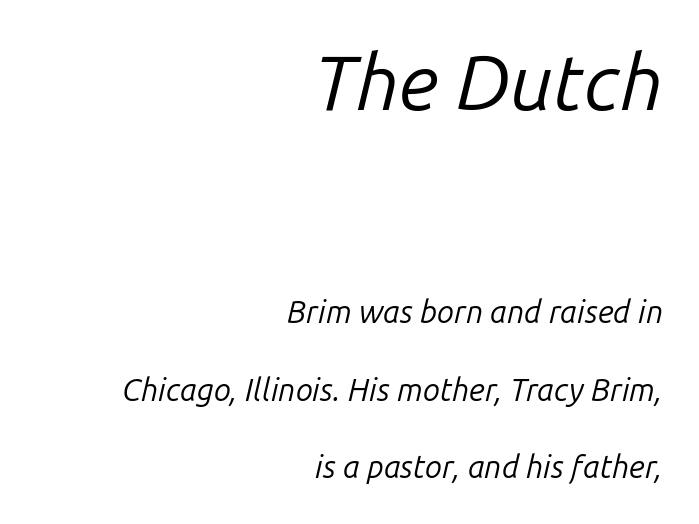
Q: Is the text bold? A: No.
Q: Is the text italic (slanted)? A: Yes, it leans right by about 14 degrees.
Q: Is the text underlined? A: No.
Q: How is the paragraph aligned? A: Right-aligned.
Q: Is the spacing between letters normal or unusually wide? A: Normal.
Q: Is the spacing between lines tight, normal or loose? A: Loose.
Q: Which block of text is set in a larger size, the first (top) or the second (bottom)? A: The first (top) one.
Q: Width (condensed, normal, or wide)? A: Normal.
Q: Stroke contrast? A: Low.
Q: x-height? A: Medium.
Q: Monospaced? A: No.
